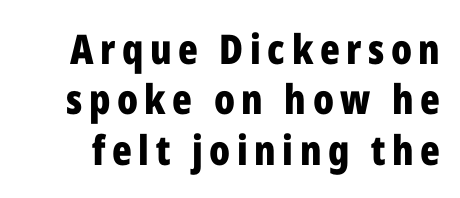
The image shows 41 px bold, condensed sans-serif type, upright; set line spacing 1.23x, not underlined; low stroke contrast and a medium x-height.
